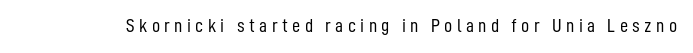
{"italic": "no", "bold": "no", "underline": "no", "letter_spacing": "wide", "letter_spacing_em": 0.22, "glyph_px": 20}
